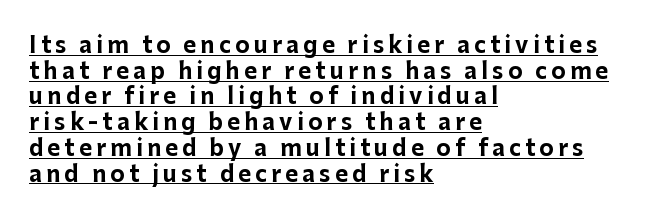
Q: Is the text bold? A: Yes.
Q: Is the text italic (slanted)? A: No, it is upright.
Q: Is the text underlined? A: Yes.
Q: How is the paragraph aligned? A: Left-aligned.
